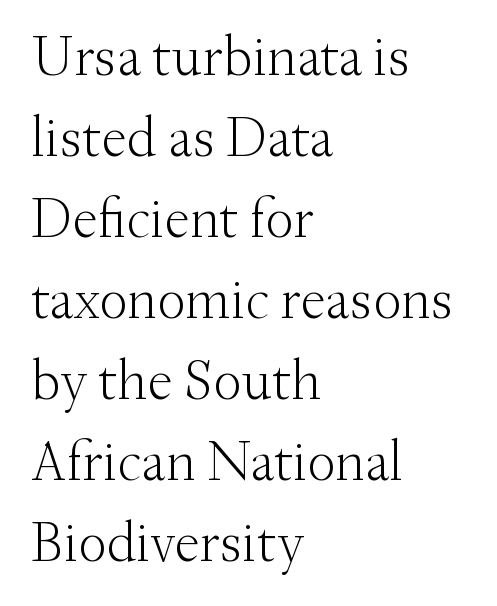
Q: Is the text bold? A: No.
Q: Is the text italic (slanted)? A: No, it is upright.
Q: Is the typeface a serif or a sans-serif typeface? A: Serif.
Q: Is the text underlined? A: No.
Q: How is the paragraph aligned? A: Left-aligned.
Q: Is the spacing between letters normal or unusually wide? A: Normal.
Q: Is the spacing between lines tight, normal or loose? A: Normal.
Q: Width (condensed, normal, or wide)? A: Normal.
Q: Stroke contrast? A: Medium.
Q: x-height? A: Small.
Q: Monospaced? A: No.
